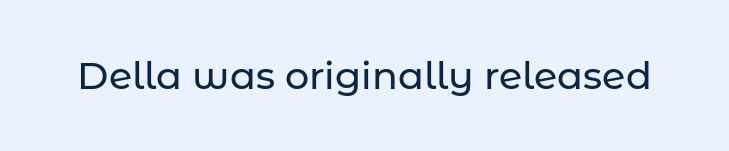
The string is rendered with underlining switched off. Is this a sans? Yes — the strokes have no serifs. Character widths vary here, with narrow letters taking less room than wide ones. Posture: vertical. These lines keep a tight, regular rhythm from letter to letter.
